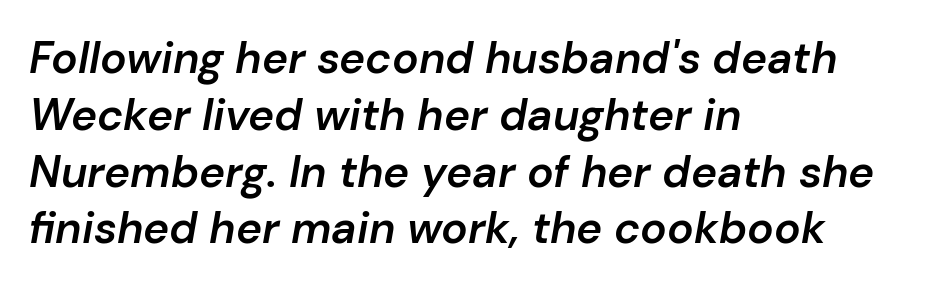
Q: Is the text bold? A: Semi-bold.
Q: Is the text italic (slanted)? A: Yes, it leans right by about 10 degrees.
Q: Is the text underlined? A: No.
Q: How is the paragraph aligned? A: Left-aligned.
Q: Is the spacing between letters normal or unusually wide? A: Normal.
Q: Is the spacing between lines tight, normal or loose? A: Normal.
Q: Width (condensed, normal, or wide)? A: Normal.
Q: Stroke contrast? A: Low.
Q: x-height? A: Medium.
Q: Monospaced? A: No.
